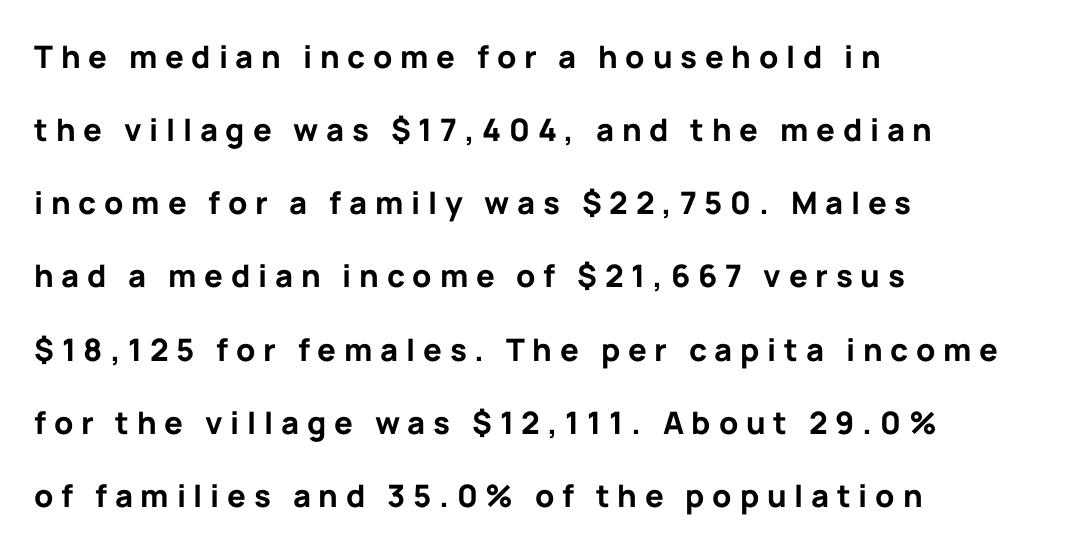
Q: Is the text bold? A: Yes.
Q: Is the text italic (slanted)? A: No, it is upright.
Q: Is the typeface a serif or a sans-serif typeface? A: Sans-serif.
Q: Is the text underlined? A: No.
Q: How is the paragraph aligned? A: Left-aligned.
Q: Is the spacing between letters normal or unusually wide? A: Unusually wide.
Q: Is the spacing between lines tight, normal or loose? A: Loose.
Q: Width (condensed, normal, or wide)? A: Normal.
Q: Stroke contrast? A: Low.
Q: x-height? A: Medium.
Q: Monospaced? A: No.
